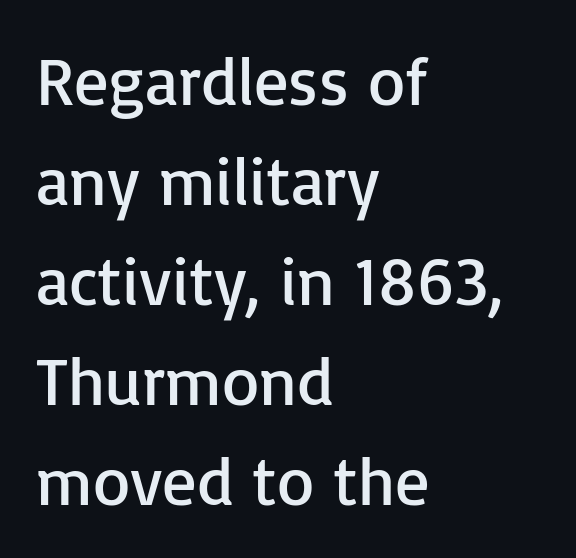
The image shows 68 px regular-weight sans-serif type, upright; set left-aligned, normal line spacing (1.47x), normal letter spacing, not underlined; low stroke contrast and a medium x-height.
